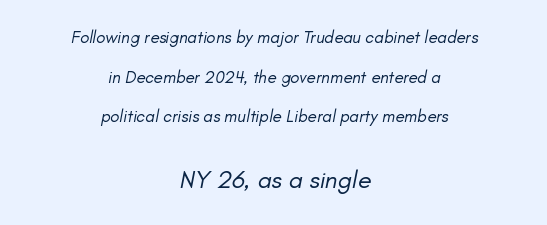
Q: Is the text bold? A: No.
Q: Is the text underlined? A: No.
Q: How is the paragraph aligned? A: Centered.
Q: Is the spacing between letters normal or unusually wide? A: Normal.
Q: Is the spacing between lines tight, normal or loose? A: Loose.
Q: Which block of text is set in a larger size, the first (top) or the second (bottom)? A: The second (bottom) one.
